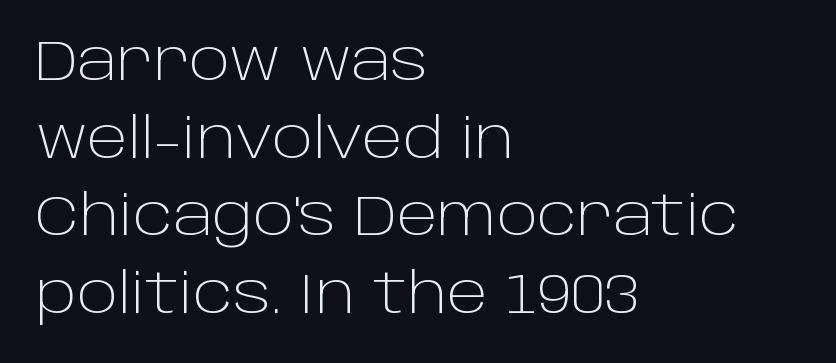
Q: Is the text bold? A: No.
Q: Is the text italic (slanted)? A: No, it is upright.
Q: Is the typeface a serif or a sans-serif typeface? A: Sans-serif.
Q: Is the text underlined? A: No.
Q: How is the paragraph aligned? A: Left-aligned.
Q: Is the spacing between letters normal or unusually wide? A: Normal.
Q: Is the spacing between lines tight, normal or loose? A: Normal.
Q: Width (condensed, normal, or wide)? A: Normal.
Q: Stroke contrast? A: Low.
Q: x-height? A: Large.
Q: Monospaced? A: No.
